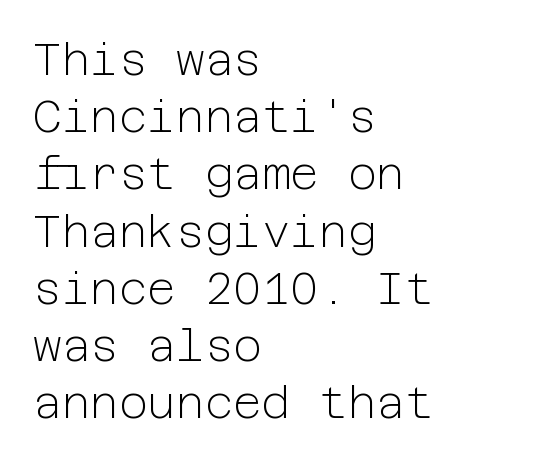
{"serif": "no", "italic": "no", "bold": "no", "weight": "light", "width": "normal", "stroke_contrast": "low", "x_height": "medium", "underline": "no", "align": "left", "line_spacing": "normal", "line_spacing_ratio": 1.3, "letter_spacing": "normal", "letter_spacing_em": 0.0, "glyph_px": 44}
